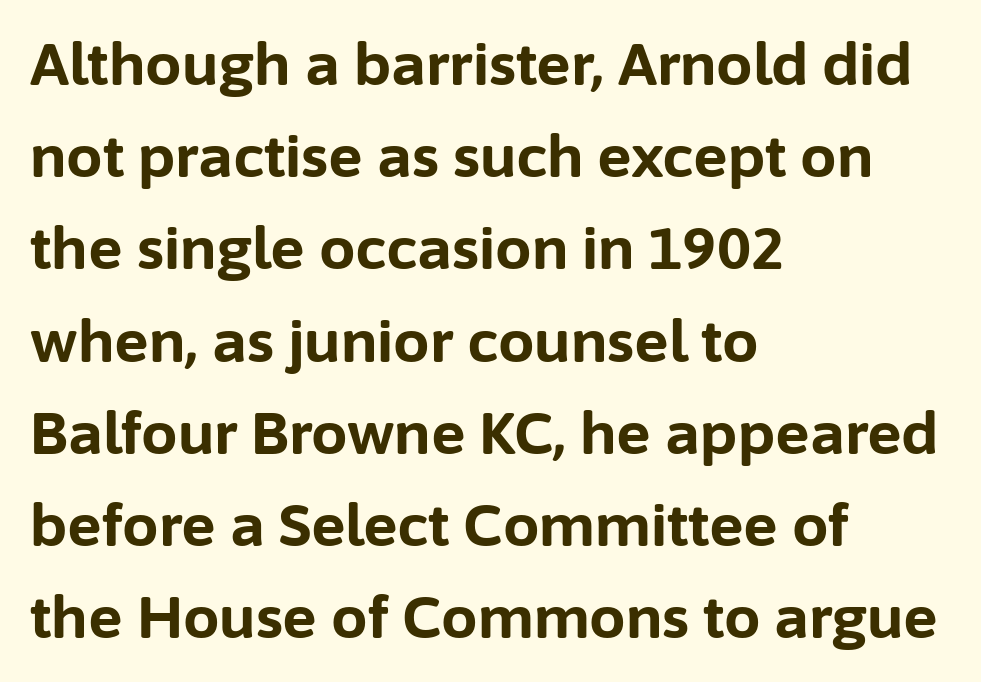
{"serif": "no", "italic": "no", "bold": "yes", "weight": "bold", "width": "normal", "stroke_contrast": "low", "x_height": "medium", "monospaced": "no", "underline": "no", "align": "left", "line_spacing": "normal", "line_spacing_ratio": 1.59, "letter_spacing": "normal", "letter_spacing_em": 0.0, "glyph_px": 58}
